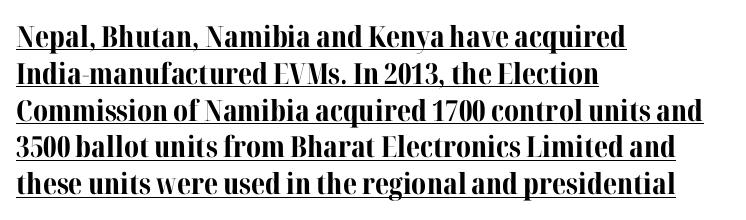
Does the weight exceed regular? Yes, all the way to bold. The characters display serif detailing at their extremities. Beneath each row of characters lies a ruled line. Tracking value appears to be zero — textbook default spacing.
